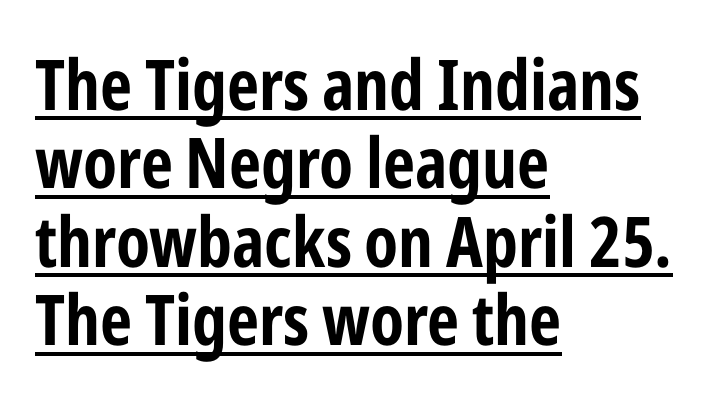
{"serif": "no", "italic": "no", "bold": "yes", "weight": "bold", "width": "condensed", "stroke_contrast": "low", "x_height": "medium", "monospaced": "no", "underline": "yes", "align": "left", "line_spacing": "tight", "line_spacing_ratio": 1.12, "letter_spacing": "normal", "letter_spacing_em": 0.0, "glyph_px": 70}
